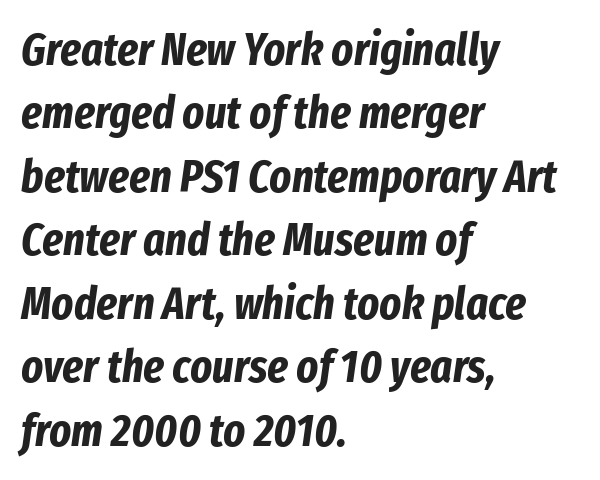
Q: Is the text bold? A: Yes.
Q: Is the text italic (slanted)? A: Yes, it leans right by about 8 degrees.
Q: Is the text underlined? A: No.
Q: How is the paragraph aligned? A: Left-aligned.
Q: Is the spacing between letters normal or unusually wide? A: Normal.
Q: Is the spacing between lines tight, normal or loose? A: Normal.
Q: Width (condensed, normal, or wide)? A: Condensed.
Q: Stroke contrast? A: Low.
Q: x-height? A: Medium.
Q: Monospaced? A: No.
